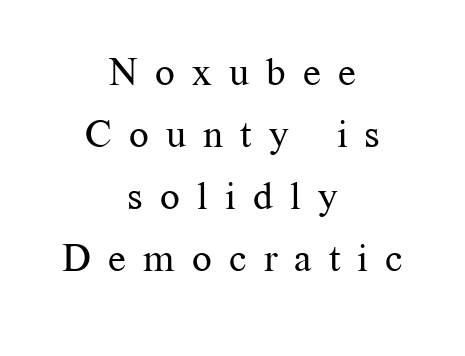
{"serif": "yes", "italic": "no", "bold": "no", "weight": "regular", "width": "normal", "stroke_contrast": "medium", "x_height": "medium", "monospaced": "no", "underline": "no", "align": "center", "line_spacing": "normal", "line_spacing_ratio": 1.59, "letter_spacing": "wide", "letter_spacing_em": 0.44, "glyph_px": 39}
